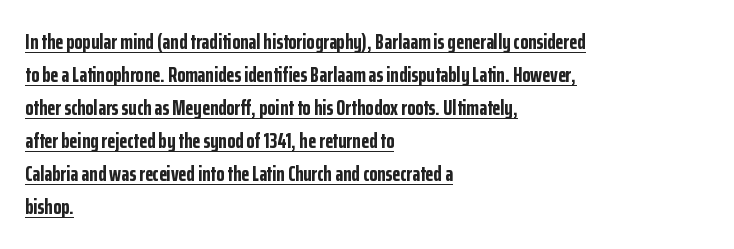
Q: Is the text bold? A: Yes.
Q: Is the text italic (slanted)? A: No, it is upright.
Q: Is the text underlined? A: Yes.
Q: How is the paragraph aligned? A: Left-aligned.
Q: Is the spacing between letters normal or unusually wide? A: Normal.
Q: Is the spacing between lines tight, normal or loose? A: Normal.
